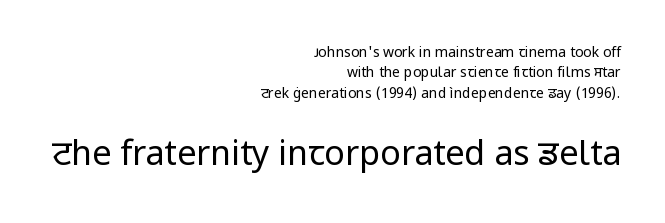
The image shows 34 px regular-weight sans-serif type, upright; set right-aligned, normal line spacing (1.46x), normal letter spacing, not underlined; the second (bottom) block is 2.43x larger; low stroke contrast and a medium x-height.
